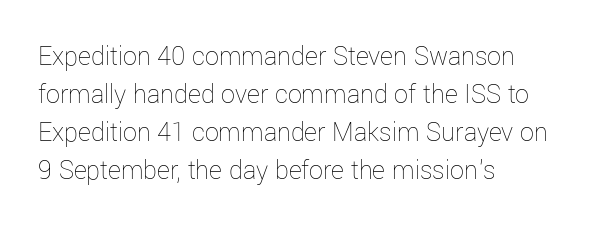
{"italic": "no", "bold": "no", "weight": "thin", "width": "normal", "stroke_contrast": "low", "x_height": "medium", "monospaced": "no", "underline": "no", "align": "left", "line_spacing": "normal", "line_spacing_ratio": 1.36, "letter_spacing": "normal", "letter_spacing_em": 0.0, "glyph_px": 28}
